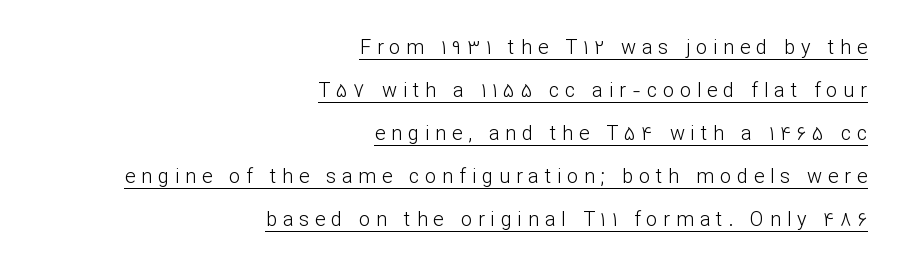
Q: Is the text bold? A: No.
Q: Is the text italic (slanted)? A: No, it is upright.
Q: Is the text underlined? A: Yes.
Q: How is the paragraph aligned? A: Right-aligned.
Q: Is the spacing between letters normal or unusually wide? A: Unusually wide.
Q: Is the spacing between lines tight, normal or loose? A: Loose.
